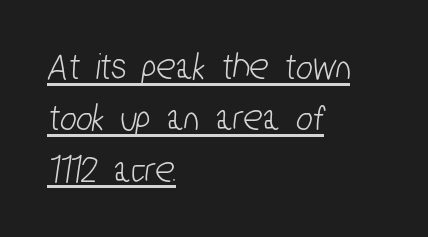
Q: Is the typeface a serif or a sans-serif typeface? A: Sans-serif.
Q: Is the text underlined? A: Yes.
Q: How is the paragraph aligned? A: Left-aligned.
Q: Is the spacing between letters normal or unusually wide? A: Normal.
Q: Is the spacing between lines tight, normal or loose? A: Normal.
Q: Width (condensed, normal, or wide)? A: Condensed.
Q: Stroke contrast? A: Low.
Q: x-height? A: Medium.
Q: Monospaced? A: No.
